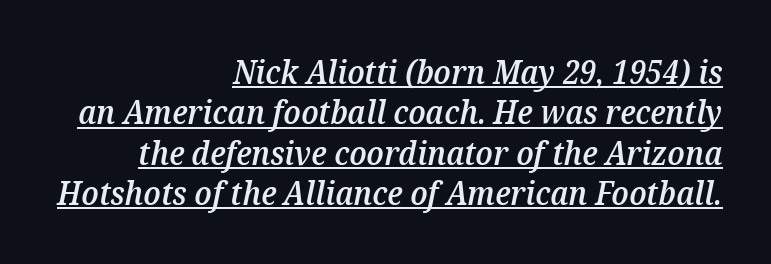
The image shows 32 px semibold type, italic (leaning right); set right-aligned, normal line spacing (1.26x), normal letter spacing, underlined; medium stroke contrast and a medium x-height.
